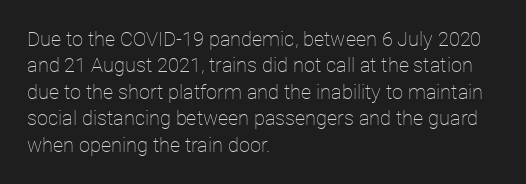
Characters remain perfectly vertical along every line. Rows of type keep a routine distance in the vertical direction. The face looks like a standard text weight, possibly lighter. Letter spacing: default. Each row of text sits above clean, open space.
